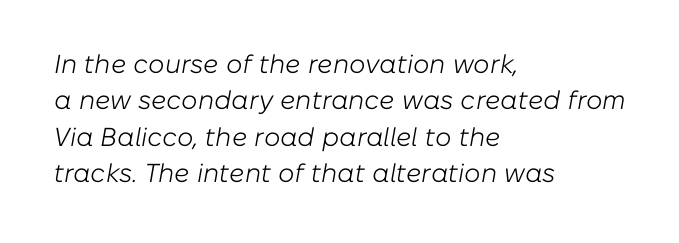
{"italic": "yes", "lean": "right", "slant_degrees": 10, "bold": "no", "underline": "no", "align": "left", "line_spacing": "normal", "line_spacing_ratio": 1.4, "letter_spacing": "normal", "letter_spacing_em": 0.0, "glyph_px": 26}
